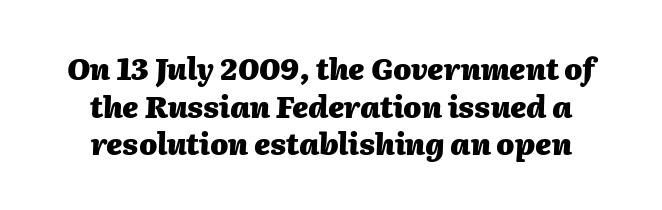
The image shows 29 px heavy type, italic (leaning right); set centered, normal line spacing (1.3x), normal letter spacing, not underlined; medium stroke contrast and a medium x-height.
